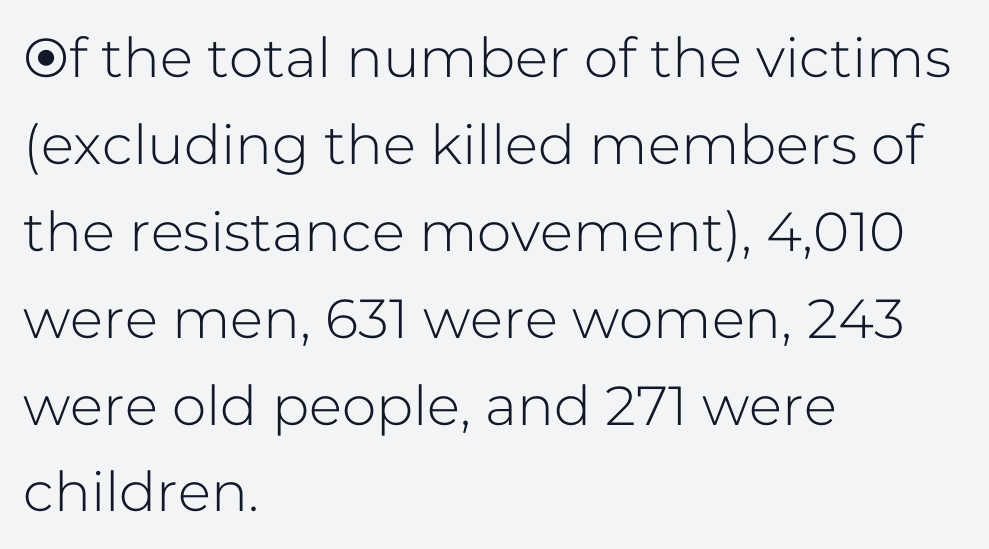
{"serif": "no", "italic": "no", "width": "normal", "stroke_contrast": "low", "x_height": "medium", "monospaced": "no", "underline": "no", "align": "left", "line_spacing": "normal", "line_spacing_ratio": 1.58, "letter_spacing": "normal", "letter_spacing_em": 0.0, "glyph_px": 55}
